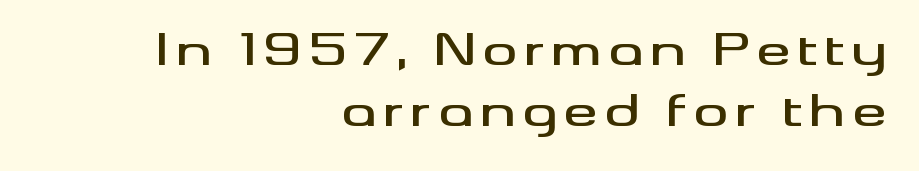
The type family on display is of the sans-serif kind. The space between consecutive lines is moderate. In terms of posture, this sample is upright. Each line ends at the same right margin while the left side varies. These lines are rendered in a variable-pitch font. This rendering features lettering with no underline.
